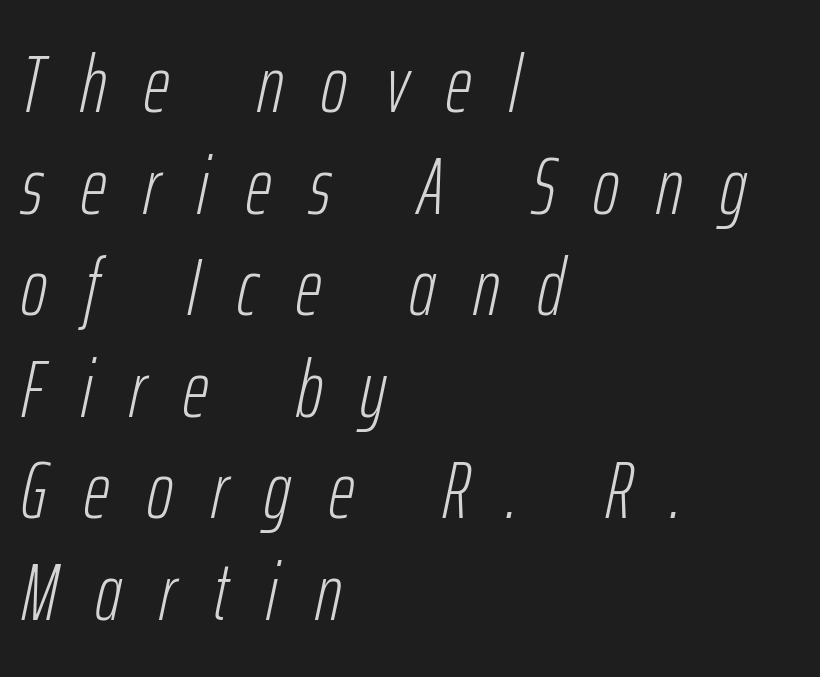
Q: Is the text bold? A: No.
Q: Is the text italic (slanted)? A: Yes, it leans right by about 12 degrees.
Q: Is the text underlined? A: No.
Q: How is the paragraph aligned? A: Left-aligned.
Q: Is the spacing between letters normal or unusually wide? A: Unusually wide.
Q: Is the spacing between lines tight, normal or loose? A: Normal.
Q: Width (condensed, normal, or wide)? A: Condensed.
Q: Stroke contrast? A: Low.
Q: x-height? A: Medium.
Q: Monospaced? A: No.
